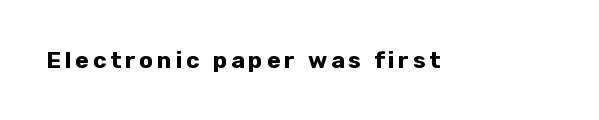
Q: Is the text bold? A: Yes.
Q: Is the text italic (slanted)? A: No, it is upright.
Q: Is the text underlined? A: No.
